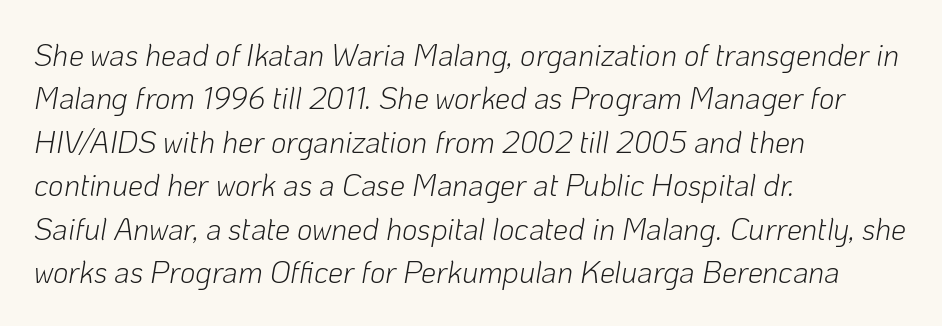
The image shows 30 px light type, italic (leaning right); set left-aligned, normal line spacing (1.45x), normal letter spacing, not underlined; low stroke contrast and a medium x-height.
